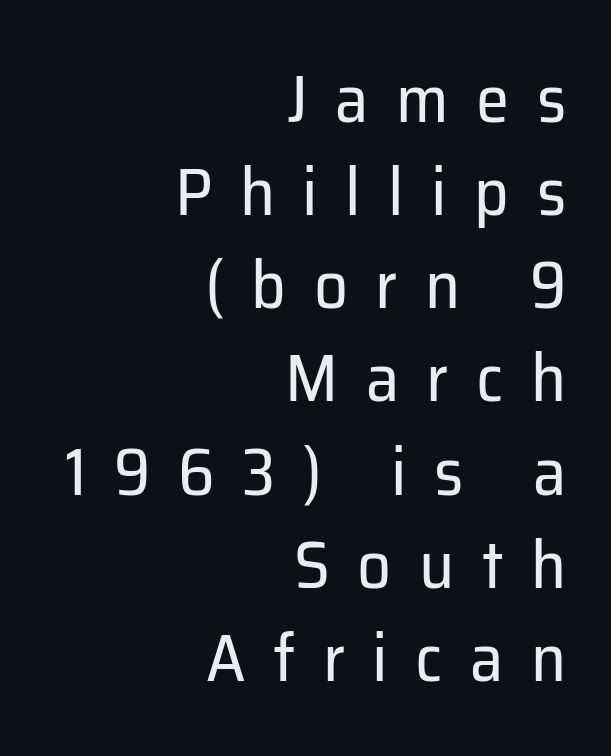
{"serif": "no", "italic": "no", "bold": "no", "weight": "regular", "width": "normal", "stroke_contrast": "low", "x_height": "medium", "monospaced": "no", "underline": "no", "align": "right", "line_spacing": "normal", "line_spacing_ratio": 1.39, "letter_spacing": "wide", "letter_spacing_em": 0.41, "glyph_px": 67}
